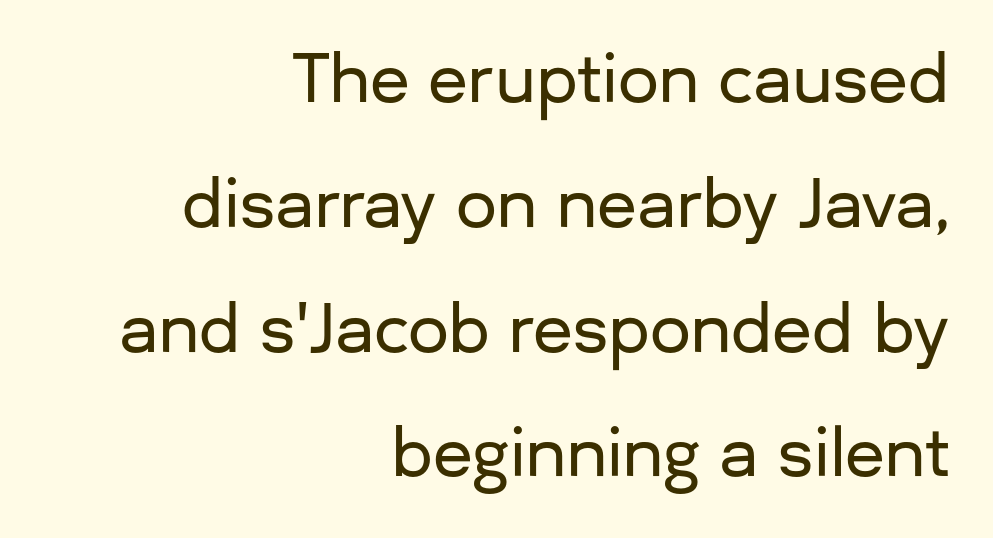
Is the letter spacing exaggerated? No — it looks like the ordinary default. Compared with typical paragraphs, the rows here are farther apart. A flush-right, rag-left setting is used for this passage. The type sits square on the baseline with zero lean.
